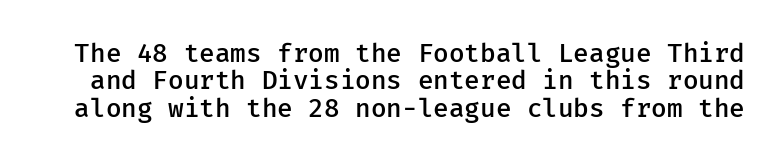
These lines carry some extra weight — a demibold, not a full bold. Cramped leading. No word sits above an underline. Tracking here is standard; glyphs follow each other at the usual distance. Nope, not italic — everything's standing straight.
